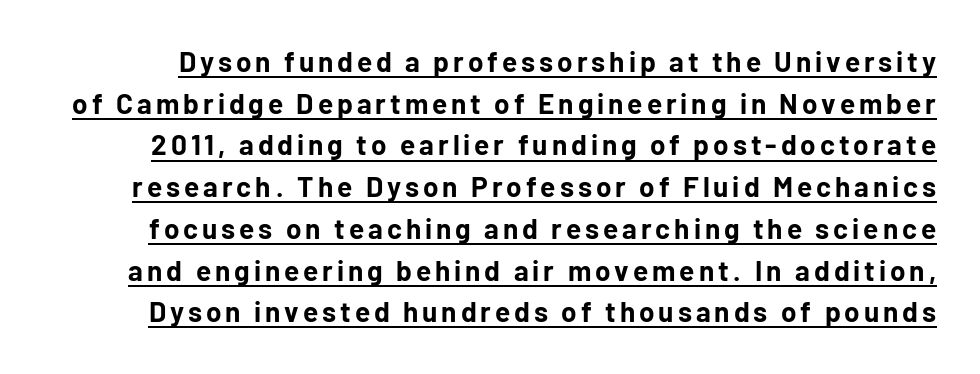
Q: Is the text bold? A: Yes.
Q: Is the text italic (slanted)? A: No, it is upright.
Q: Is the typeface a serif or a sans-serif typeface? A: Sans-serif.
Q: Is the text underlined? A: Yes.
Q: Is the spacing between lines tight, normal or loose? A: Normal.
Q: Width (condensed, normal, or wide)? A: Normal.
Q: Stroke contrast? A: Low.
Q: x-height? A: Medium.
Q: Monospaced? A: No.
